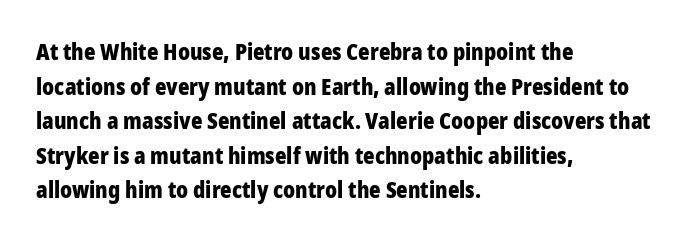
The image shows 22 px bold type, upright; set left-aligned, normal line spacing (1.57x), normal letter spacing, not underlined.
